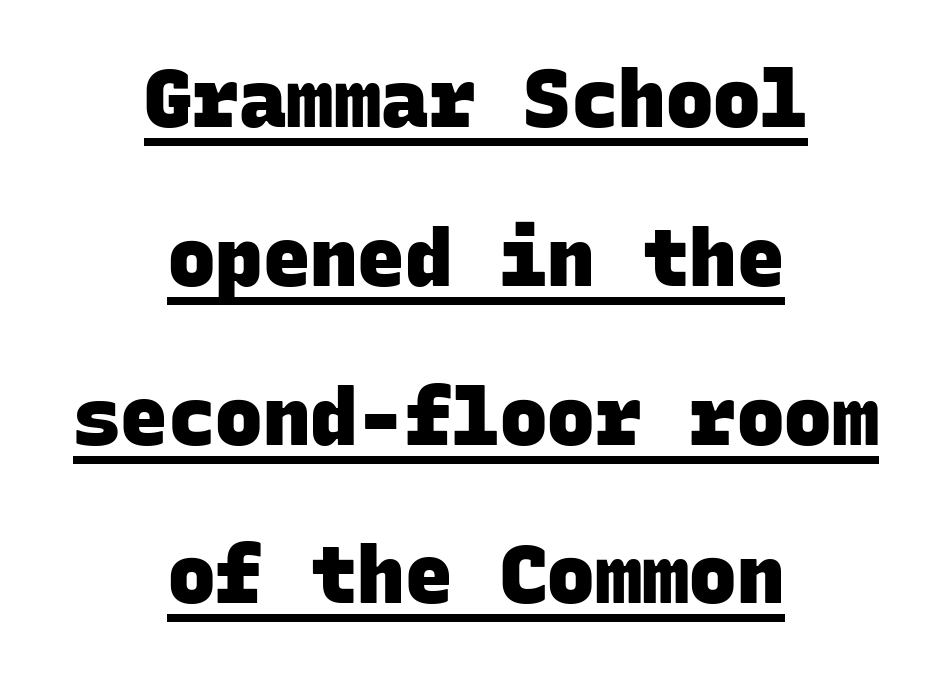
The font family rendered here belongs to the sans-serif group. Each new line begins a long way beneath the previous one. A baseline rule has been typeset under these characters. Compared with typical body copy, the letter spacing here is the same.
